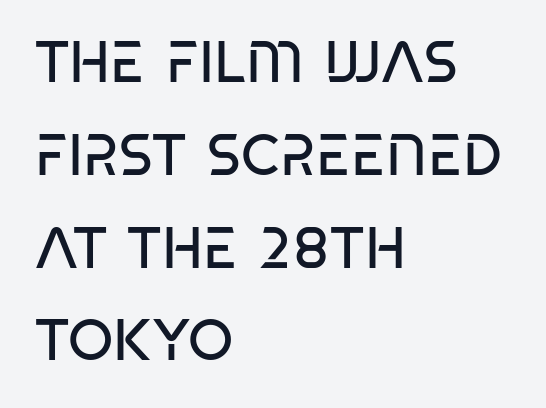
Q: Is the text bold? A: No.
Q: Is the text italic (slanted)? A: No, it is upright.
Q: Is the typeface a serif or a sans-serif typeface? A: Sans-serif.
Q: Is the text underlined? A: No.
Q: How is the paragraph aligned? A: Left-aligned.
Q: Is the spacing between letters normal or unusually wide? A: Normal.
Q: Is the spacing between lines tight, normal or loose? A: Normal.
Q: Width (condensed, normal, or wide)? A: Condensed.
Q: Stroke contrast? A: Low.
Q: x-height? A: Large.
Q: Monospaced? A: No.
